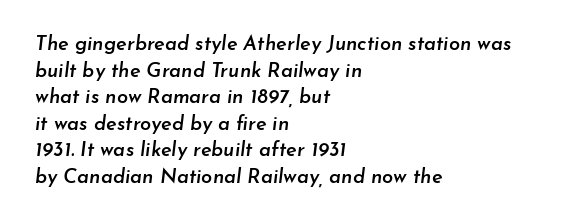
{"italic": "yes", "lean": "right", "slant_degrees": 7, "bold": "semi", "underline": "no", "align": "left", "line_spacing": "normal", "line_spacing_ratio": 1.33, "letter_spacing": "normal", "letter_spacing_em": 0.0, "glyph_px": 20}
